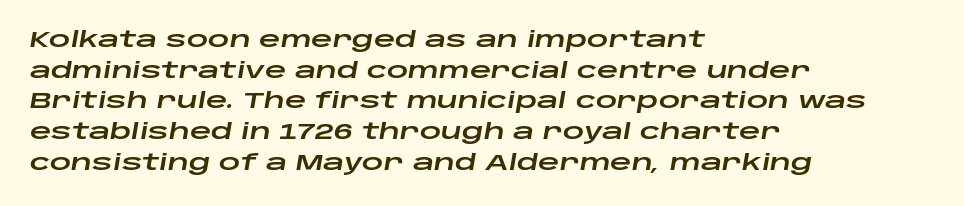
The image shows 21 px text type, italic (leaning right); set left-aligned, normal line spacing (1.46x), normal letter spacing, not underlined.
